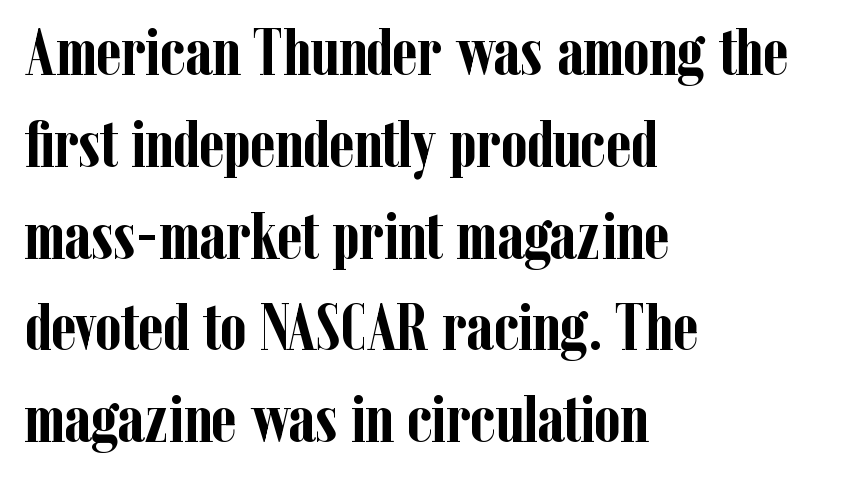
I'd call this a serif setting — the letters wear small feet. Typeset ragged right — the left edge is the straight one. You could call the tracking neutral — neither tight nor loose. This sample has the flowing, uneven cadence of proportional lettering.
